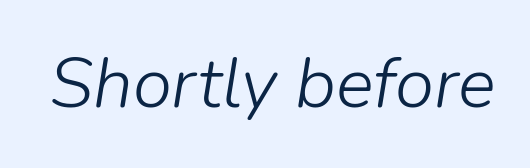
Honestly, the letter spacing is just normal — you wouldn't notice it. The letterforms sit at book weight or below. Spacing verdict: proportional, widths tailored to each character. Only glyphs here, with clear space below each row.
